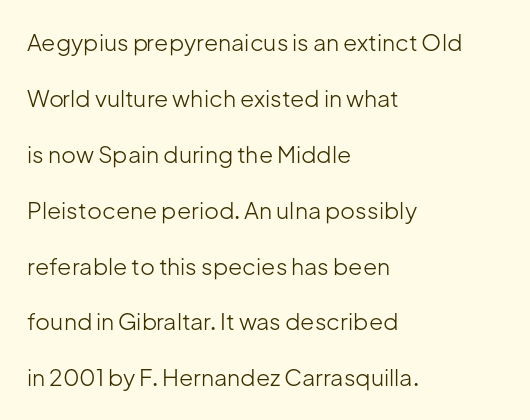
These glyphs show unthickened strokes, regular width or finer. The horizontal fit of the characters is conventional and even. Designer's note — italics off, roman on. The leading is generous, giving the passage an open texture. The baseline area is clear. Line starts are locked; line ends wander.
